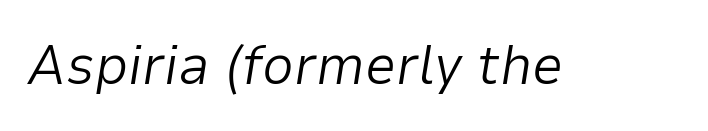
Q: Is the text bold? A: No.
Q: Is the text italic (slanted)? A: Yes, it leans right by about 9 degrees.
Q: Is the text underlined? A: No.
Q: Is the spacing between letters normal or unusually wide? A: Normal.
Q: Width (condensed, normal, or wide)? A: Normal.
Q: Stroke contrast? A: Low.
Q: x-height? A: Medium.
Q: Monospaced? A: No.
